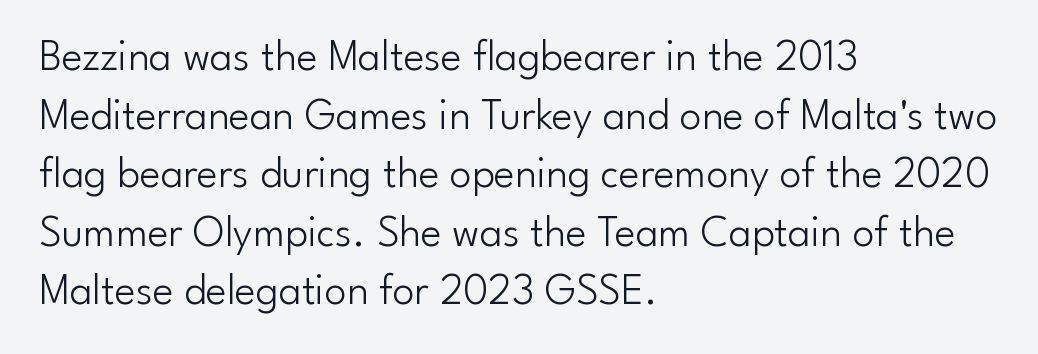
Q: Is the text bold? A: No.
Q: Is the text italic (slanted)? A: No, it is upright.
Q: Is the typeface a serif or a sans-serif typeface? A: Sans-serif.
Q: Is the text underlined? A: No.
Q: How is the paragraph aligned? A: Left-aligned.
Q: Is the spacing between letters normal or unusually wide? A: Normal.
Q: Is the spacing between lines tight, normal or loose? A: Normal.
Q: Width (condensed, normal, or wide)? A: Normal.
Q: Stroke contrast? A: Low.
Q: x-height? A: Small.
Q: Monospaced? A: No.
